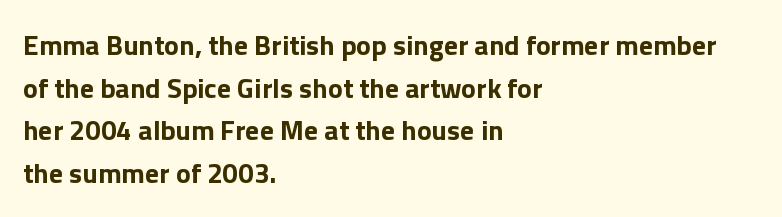
{"serif": "no", "italic": "no", "bold": "yes", "weight": "bold", "width": "normal", "x_height": "medium", "monospaced": "no", "underline": "no", "align": "left", "line_spacing": "normal", "line_spacing_ratio": 1.52, "letter_spacing": "normal", "letter_spacing_em": 0.0, "glyph_px": 28}
